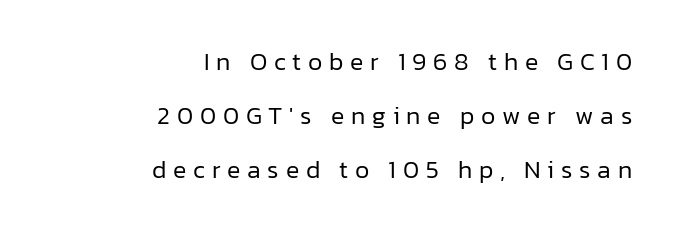
Descenders are the only things crossing below the line. Words appear elongated and porous because spacing is wide. The typeface has the unassuming heft of standard copy or less. The letters stand upright; this is a roman face. The text block is weighted toward the right margin, trailing off unevenly leftward.
